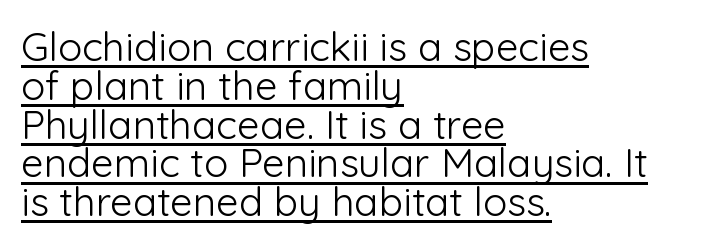
Q: Is the text bold? A: No.
Q: Is the text italic (slanted)? A: No, it is upright.
Q: Is the typeface a serif or a sans-serif typeface? A: Sans-serif.
Q: Is the text underlined? A: Yes.
Q: How is the paragraph aligned? A: Left-aligned.
Q: Is the spacing between letters normal or unusually wide? A: Normal.
Q: Is the spacing between lines tight, normal or loose? A: Tight.
Q: Width (condensed, normal, or wide)? A: Normal.
Q: Stroke contrast? A: Low.
Q: x-height? A: Medium.
Q: Monospaced? A: No.
